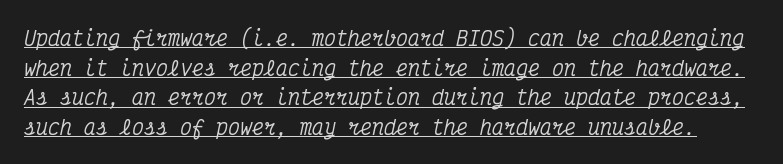
{"italic": "yes", "lean": "right", "slant_degrees": 12, "underline": "yes", "line_spacing": "normal", "line_spacing_ratio": 1.48, "letter_spacing": "normal", "letter_spacing_em": 0.0, "glyph_px": 20}
